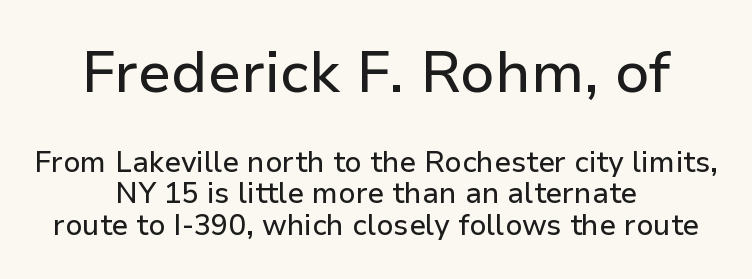
{"serif": "no", "italic": "no", "width": "normal", "stroke_contrast": "low", "x_height": "medium", "monospaced": "no", "underline": "no", "align": "center", "line_spacing": "tight", "line_spacing_ratio": 1.08, "letter_spacing": "normal", "letter_spacing_em": 0.0, "larger_block": "first", "size_ratio": 2.0, "glyph_px": 58}
